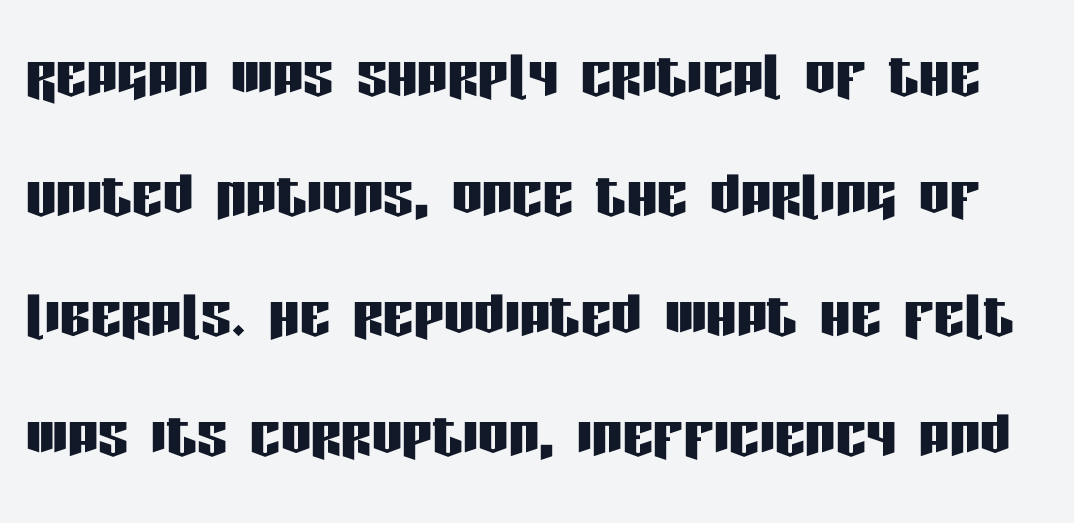
The image shows 76 px condensed sans-serif type, upright; set normal line spacing (1.58x), normal letter spacing, not underlined; low stroke contrast and a large x-height.
